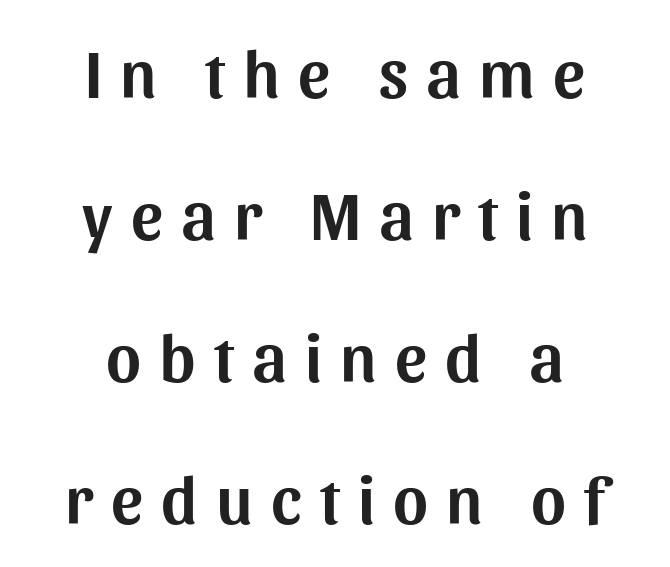
The image shows 67 px sans-serif type, upright; set centered, loose line spacing (2.12x), unusually wide letter spacing (+0.27 em), not underlined; medium stroke contrast and a medium x-height.
